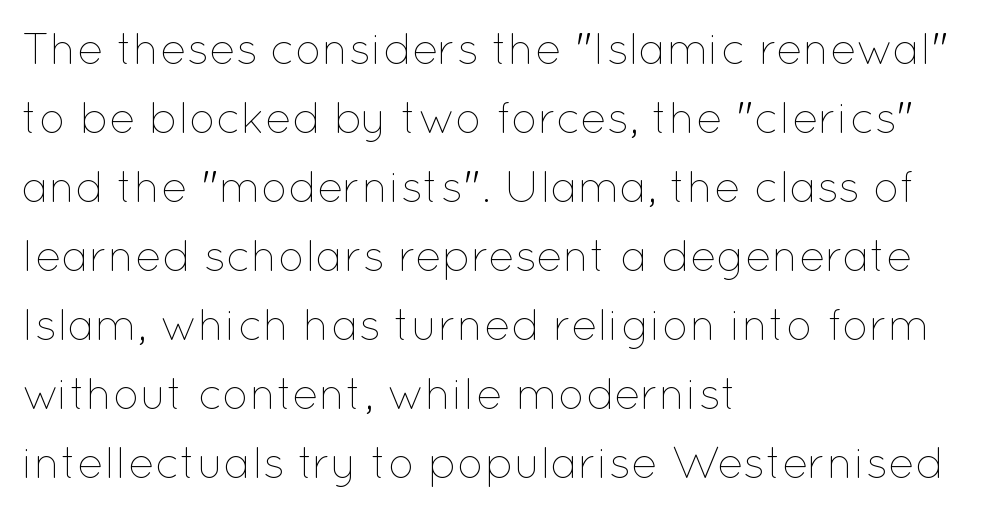
No extra tracking has been applied to these lines. You can tell it's not italic because the verticals are truly vertical. Students, observe: this is what conventionally led text looks like. The face used here is proportionally spaced, like ordinary book or web type.
